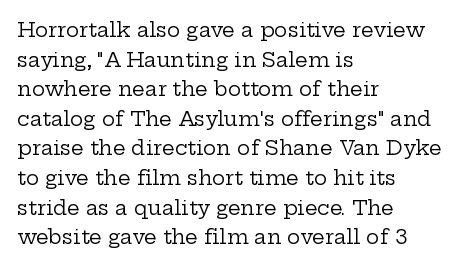
{"italic": "no", "bold": "no", "underline": "no", "align": "left", "line_spacing": "normal", "line_spacing_ratio": 1.48, "letter_spacing": "normal", "letter_spacing_em": 0.0, "glyph_px": 20}
